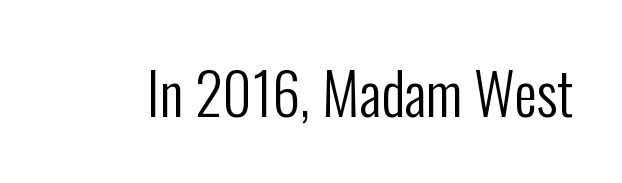
The font's upright variant was chosen for this text. Each letter keeps its own natural width here, so spacing adapts to shape. No extra tracking has been applied to these lines. Nothing sits at the stroke ends, so this counts as sans-serif. The passage shown is not underscored anywhere.
